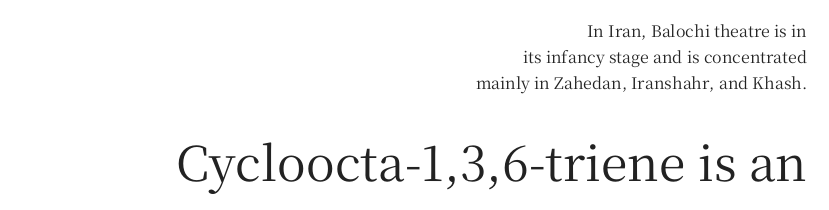
{"serif": "yes", "italic": "no", "width": "normal", "stroke_contrast": "medium", "x_height": "medium", "monospaced": "no", "underline": "no", "align": "right", "line_spacing": "normal", "line_spacing_ratio": 1.62, "letter_spacing": "normal", "letter_spacing_em": 0.0, "larger_block": "second", "size_ratio": 3.0, "glyph_px": 48}
